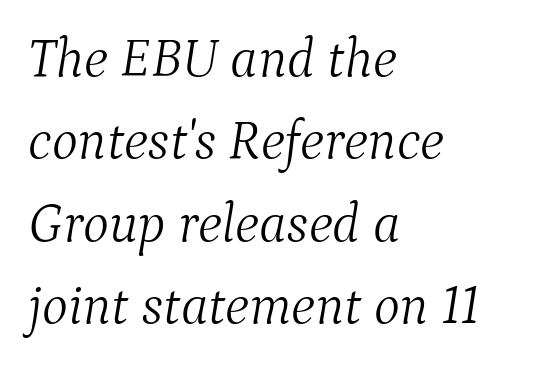
{"serif": "yes", "italic": "yes", "lean": "right", "slant_degrees": 9, "bold": "no", "weight": "light", "width": "normal", "stroke_contrast": "medium", "x_height": "medium", "monospaced": "no", "underline": "no", "align": "left", "line_spacing": "normal", "line_spacing_ratio": 1.5, "letter_spacing": "normal", "letter_spacing_em": 0.0, "glyph_px": 55}
